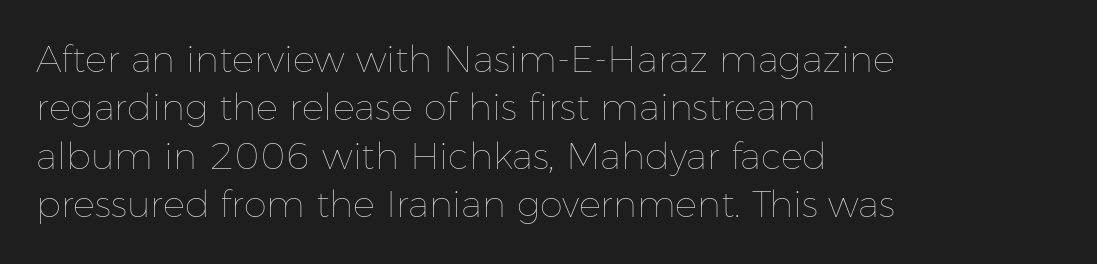
{"italic": "no", "bold": "no", "weight": "thin", "width": "normal", "stroke_contrast": "low", "x_height": "medium", "monospaced": "no", "underline": "no", "align": "left", "line_spacing": "normal", "line_spacing_ratio": 1.31, "letter_spacing": "normal", "letter_spacing_em": 0.0, "glyph_px": 37}
